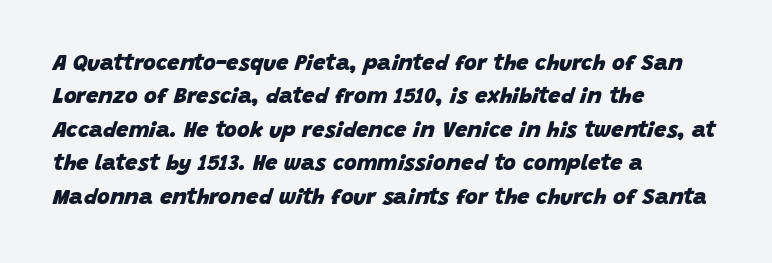
{"italic": "yes", "lean": "right", "slant_degrees": 15, "bold": "yes", "underline": "no", "align": "left", "line_spacing": "normal", "line_spacing_ratio": 1.52, "letter_spacing": "normal", "letter_spacing_em": 0.0, "glyph_px": 22}
